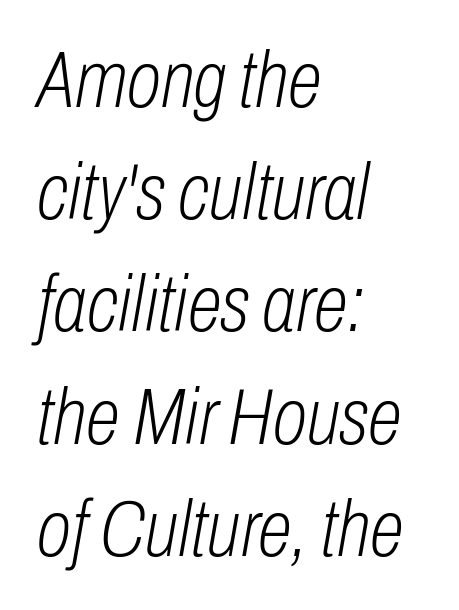
{"italic": "yes", "lean": "right", "slant_degrees": 10, "bold": "no", "weight": "light", "width": "condensed", "stroke_contrast": "low", "x_height": "medium", "monospaced": "no", "underline": "no", "align": "left", "line_spacing": "normal", "line_spacing_ratio": 1.42, "letter_spacing": "normal", "letter_spacing_em": 0.0, "glyph_px": 79}
